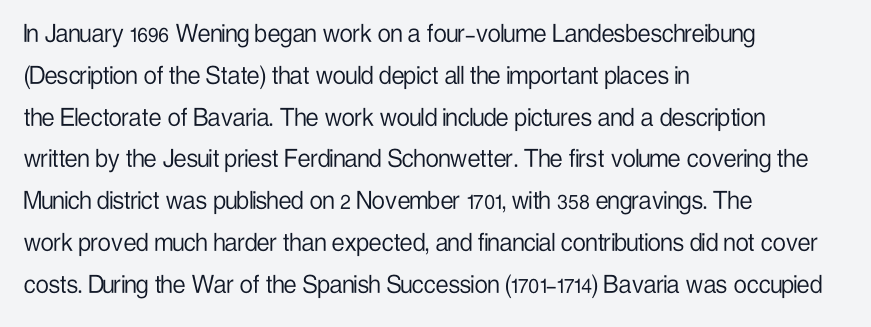
The image shows 29 px light, condensed sans-serif type, upright; set left-aligned, normal line spacing (1.44x), normal letter spacing, not underlined; low stroke contrast and a medium x-height.
